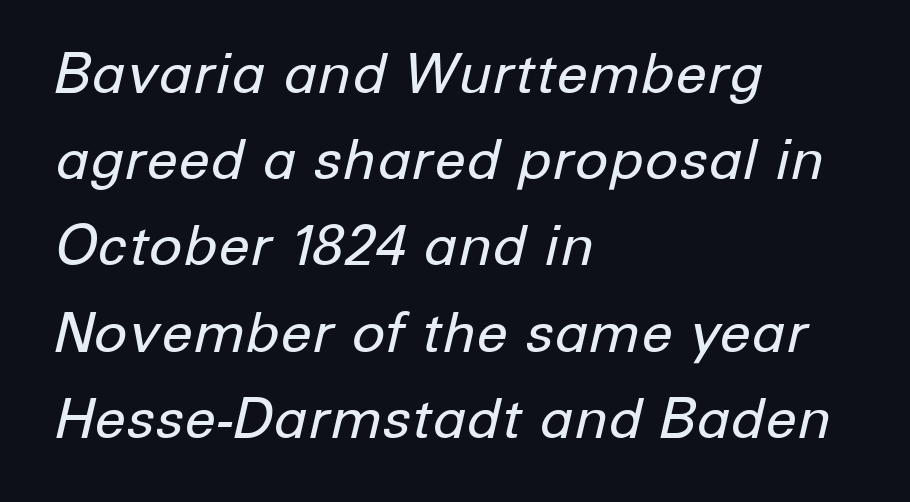
Q: Is the text bold? A: No.
Q: Is the text italic (slanted)? A: Yes, it leans right by about 12 degrees.
Q: Is the text underlined? A: No.
Q: How is the paragraph aligned? A: Left-aligned.
Q: Is the spacing between letters normal or unusually wide? A: Normal.
Q: Is the spacing between lines tight, normal or loose? A: Normal.
Q: Width (condensed, normal, or wide)? A: Normal.
Q: Stroke contrast? A: Low.
Q: x-height? A: Medium.
Q: Monospaced? A: No.
